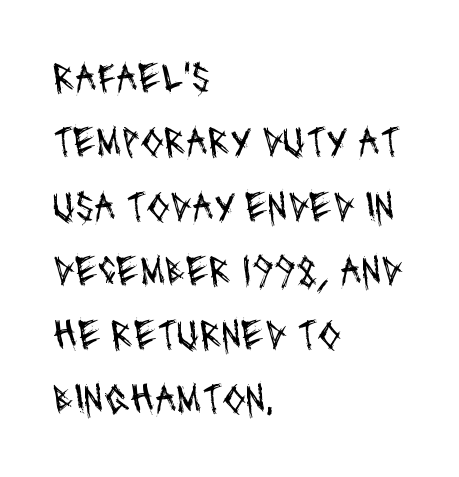
{"serif": "no", "bold": "no", "weight": "regular", "width": "condensed", "stroke_contrast": "medium", "x_height": "large", "monospaced": "no", "underline": "no", "align": "left", "line_spacing": "normal", "line_spacing_ratio": 1.53, "letter_spacing": "normal", "letter_spacing_em": 0.0, "glyph_px": 42}
